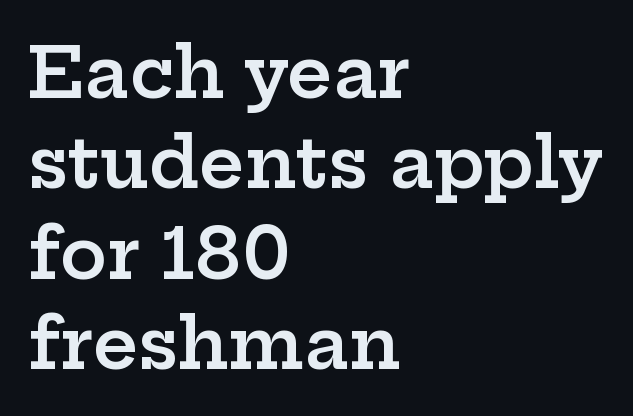
{"serif": "yes", "italic": "no", "bold": "semi", "weight": "semibold", "width": "wide", "stroke_contrast": "low", "x_height": "medium", "monospaced": "no", "underline": "no", "align": "left", "line_spacing": "normal", "line_spacing_ratio": 1.29, "letter_spacing": "normal", "letter_spacing_em": 0.0, "glyph_px": 70}
